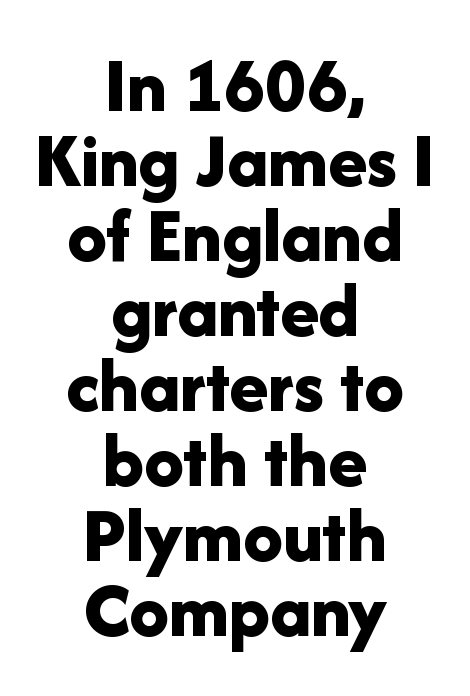
The image shows 79 px bold sans-serif type, upright; set centered, tight line spacing (0.95x), normal letter spacing, not underlined; low stroke contrast and a medium x-height.
